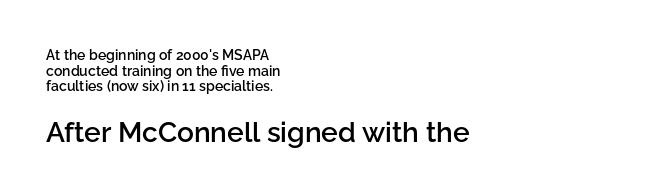
The image shows 28 px semibold sans-serif type, upright; set left-aligned, tight line spacing (1.12x), normal letter spacing, not underlined; the second (bottom) block is 2.0x larger; low stroke contrast and a medium x-height.
